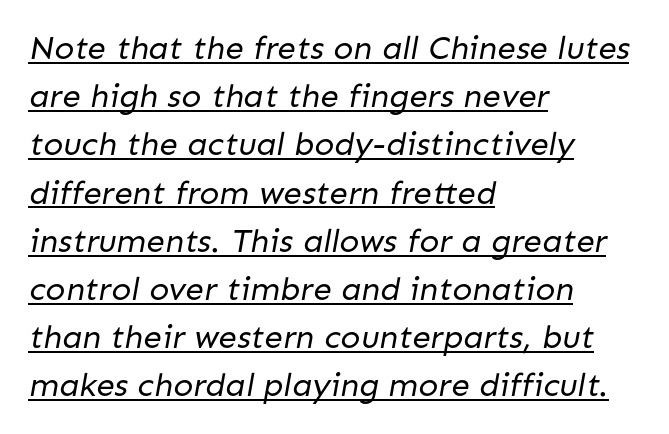
{"serif": "no", "bold": "no", "weight": "regular", "width": "normal", "stroke_contrast": "low", "x_height": "medium", "monospaced": "no", "underline": "yes", "align": "left", "line_spacing": "normal", "line_spacing_ratio": 1.46, "letter_spacing": "normal", "letter_spacing_em": 0.0, "glyph_px": 33}
